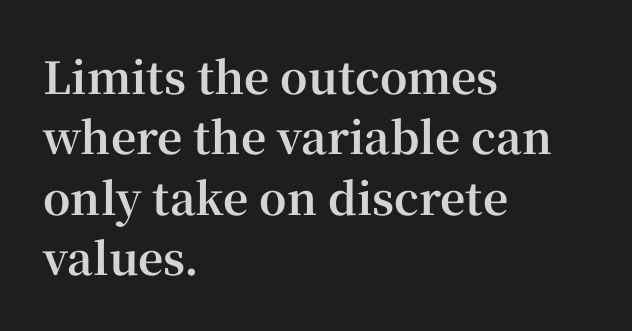
The image shows 44 px bold serif type, upright; set left-aligned, normal line spacing (1.37x), normal letter spacing, not underlined; high stroke contrast and a medium x-height.
